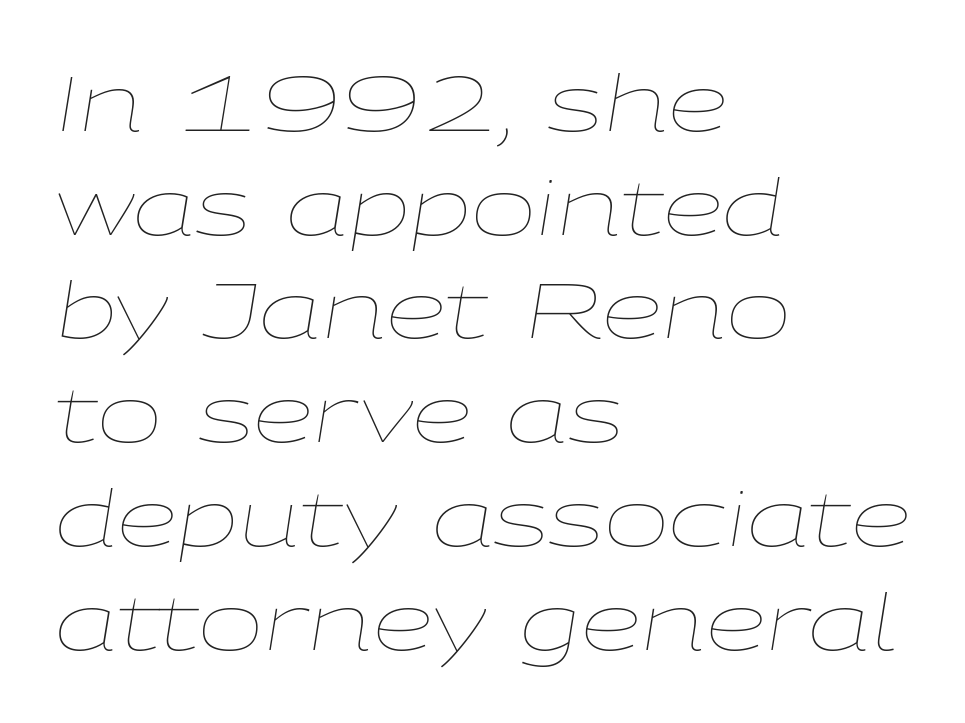
A normal amount of white space separates one row of letters from the next. Vertical stems look standard width or narrower in stroke. Short and long lines alike share a common starting point at left. Each letter keeps its own natural width here, so spacing adapts to shape. The horizontal fit of the characters is conventional and even. Rule under the text: the space is simply empty.
